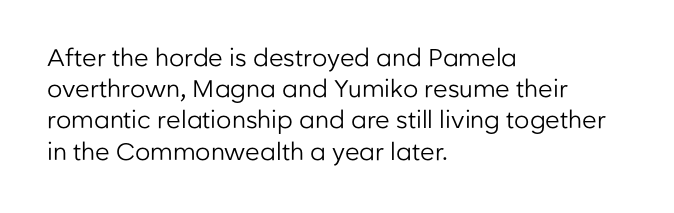
Q: Is the text bold? A: No.
Q: Is the text italic (slanted)? A: No, it is upright.
Q: Is the text underlined? A: No.
Q: How is the paragraph aligned? A: Left-aligned.
Q: Is the spacing between letters normal or unusually wide? A: Normal.
Q: Is the spacing between lines tight, normal or loose? A: Normal.
